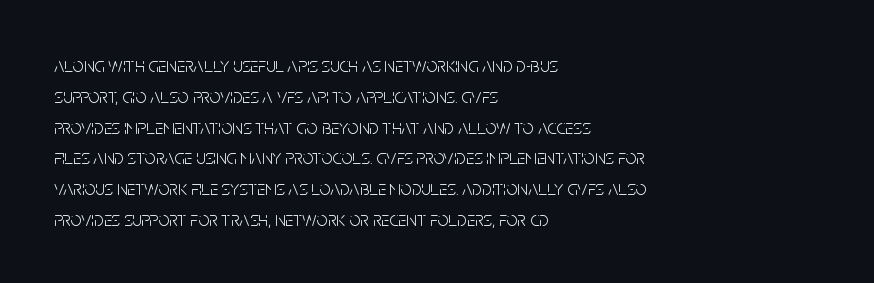
Unmarked baselines from the first word to the last. Between one letter and the next there's only the usual sliver of space. Left-aligned paragraph, ragged on the right. Compared with typical paragraphs, the rows here are spaced about the same. It's the straight-up-and-down kind of type.
